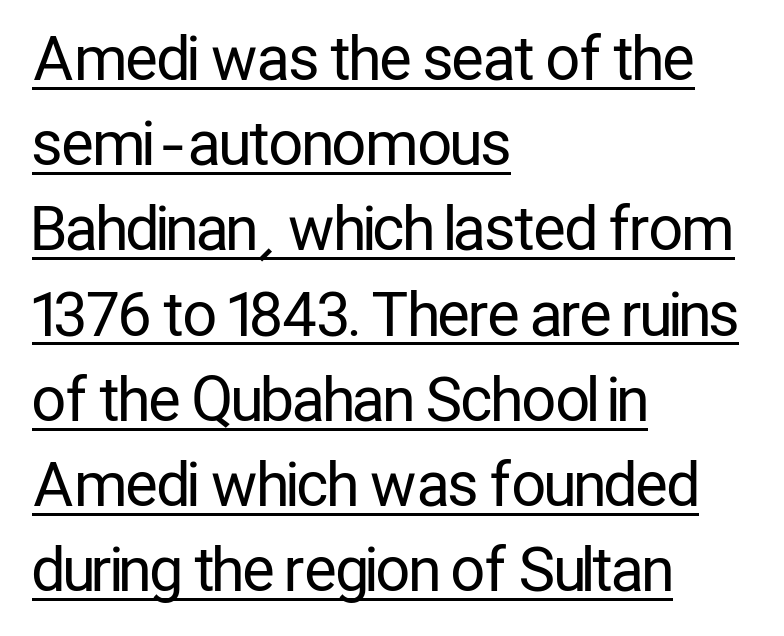
Q: Is the text bold? A: No.
Q: Is the text italic (slanted)? A: No, it is upright.
Q: Is the typeface a serif or a sans-serif typeface? A: Sans-serif.
Q: Is the text underlined? A: Yes.
Q: How is the paragraph aligned? A: Left-aligned.
Q: Is the spacing between letters normal or unusually wide? A: Normal.
Q: Is the spacing between lines tight, normal or loose? A: Normal.
Q: Width (condensed, normal, or wide)? A: Condensed.
Q: Stroke contrast? A: Low.
Q: x-height? A: Medium.
Q: Monospaced? A: No.
